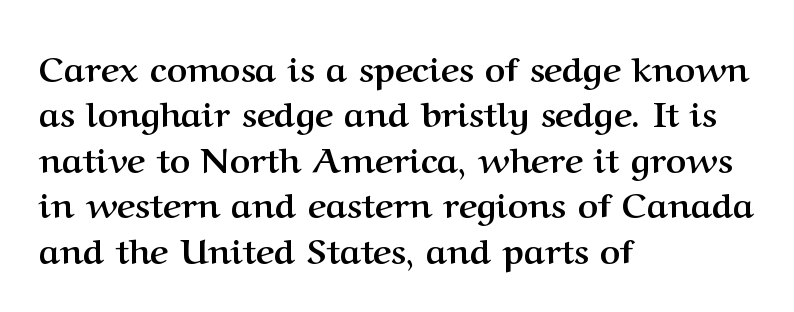
Note: serifs present on the glyphs. This sample keeps an unexceptional amount of space between lines. Plain, unruled lines of type. You could not count columns in this text — the font is proportionally spaced. Italic? Not at all — the glyphs are vertical. Each glyph is drawn with heavy, bold strokes.
